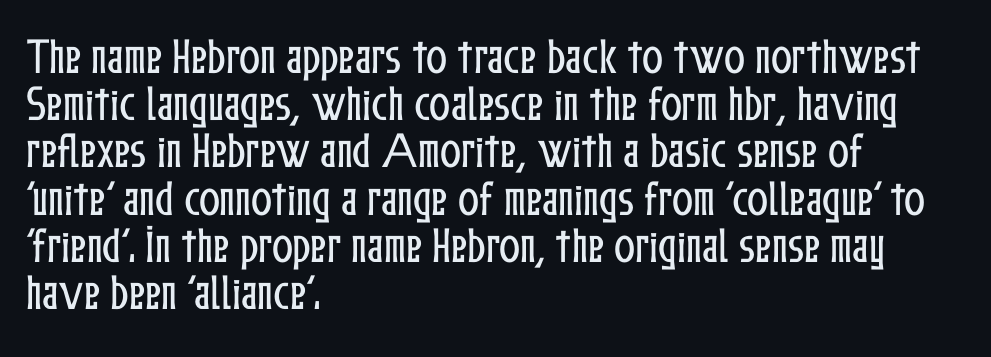
{"italic": "no", "width": "condensed", "stroke_contrast": "low", "x_height": "medium", "monospaced": "no", "underline": "no", "align": "left", "line_spacing_ratio": 1.21, "letter_spacing": "normal", "letter_spacing_em": 0.0, "glyph_px": 39}
